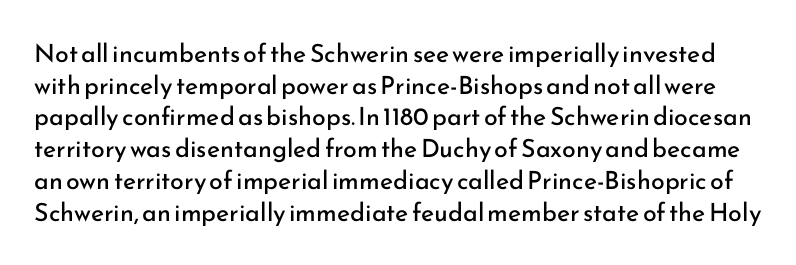
On a weight scale, this lands at 450 or below. The leading is moderate, giving the passage an even texture. Characters remain perfectly vertical along every line. The passage shown is not underscored anywhere. You could call the tracking neutral — neither tight nor loose.
